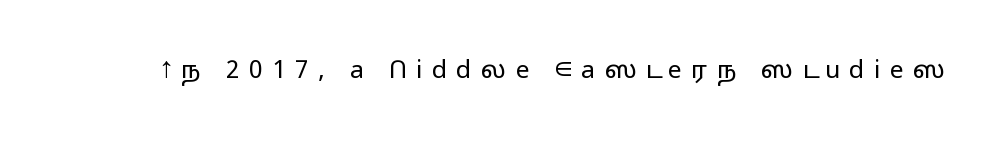
The image shows 25 px text type, upright; set unusually wide letter spacing (+0.37 em), not underlined.
